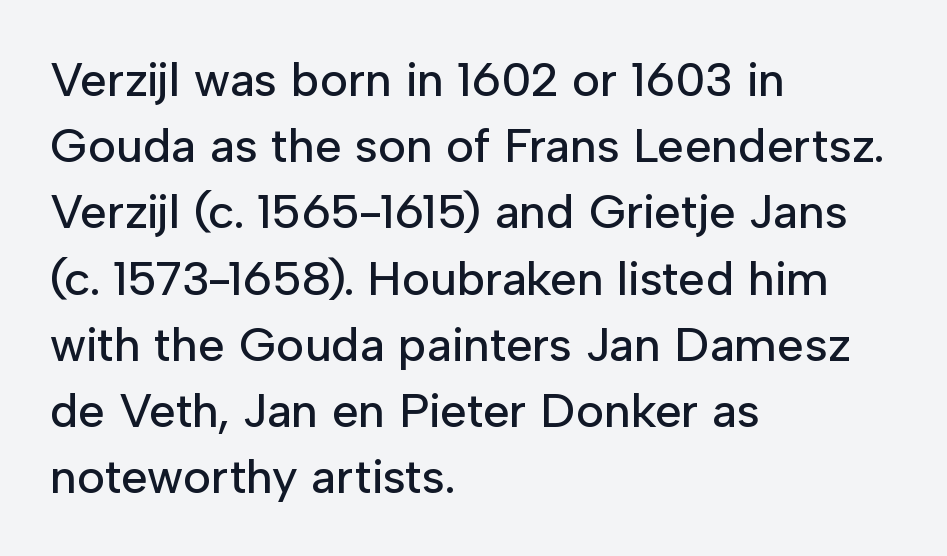
{"serif": "no", "italic": "no", "width": "normal", "stroke_contrast": "low", "x_height": "medium", "monospaced": "no", "underline": "no", "align": "left", "line_spacing": "normal", "line_spacing_ratio": 1.38, "letter_spacing": "normal", "letter_spacing_em": 0.0, "glyph_px": 48}
